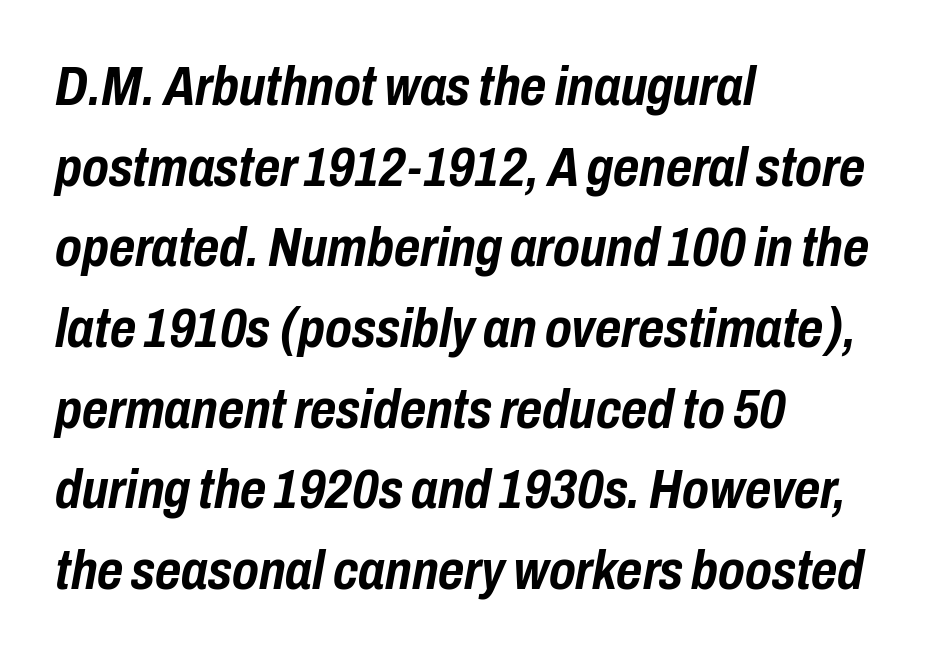
Q: Is the text bold? A: Yes.
Q: Is the text italic (slanted)? A: Yes, it leans right by about 10 degrees.
Q: Is the text underlined? A: No.
Q: How is the paragraph aligned? A: Left-aligned.
Q: Is the spacing between letters normal or unusually wide? A: Normal.
Q: Is the spacing between lines tight, normal or loose? A: Normal.
Q: Width (condensed, normal, or wide)? A: Condensed.
Q: Stroke contrast? A: Low.
Q: x-height? A: Medium.
Q: Monospaced? A: No.
